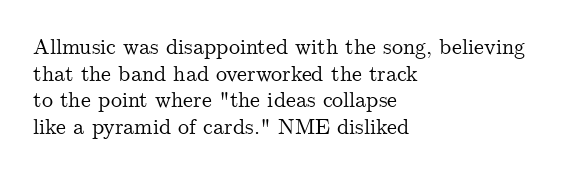
Q: Is the text italic (slanted)? A: No, it is upright.
Q: Is the text underlined? A: No.
Q: How is the paragraph aligned? A: Left-aligned.
Q: Is the spacing between letters normal or unusually wide? A: Normal.
